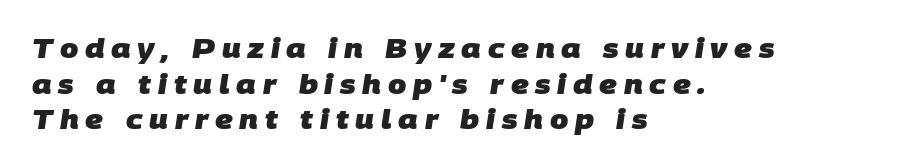
The image shows 26 px bold type; set left-aligned, normal line spacing (1.37x), unusually wide letter spacing (+0.26 em), not underlined.
